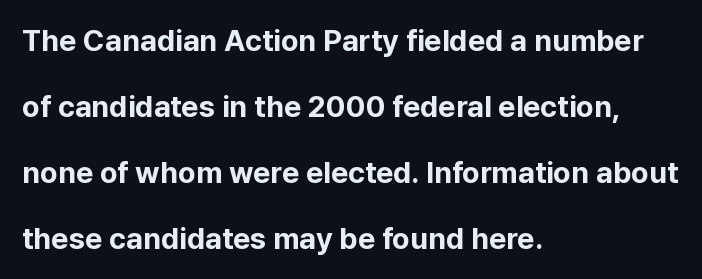
Q: Is the text bold? A: Yes.
Q: Is the text italic (slanted)? A: No, it is upright.
Q: Is the typeface a serif or a sans-serif typeface? A: Sans-serif.
Q: Is the text underlined? A: No.
Q: How is the paragraph aligned? A: Left-aligned.
Q: Is the spacing between letters normal or unusually wide? A: Normal.
Q: Is the spacing between lines tight, normal or loose? A: Loose.
Q: Width (condensed, normal, or wide)? A: Normal.
Q: Stroke contrast? A: Low.
Q: x-height? A: Medium.
Q: Monospaced? A: No.
